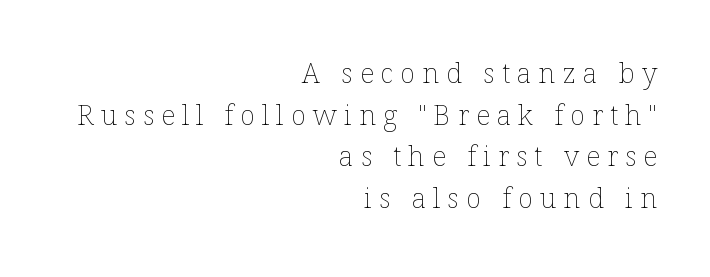
{"italic": "no", "bold": "no", "weight": "thin", "width": "normal", "stroke_contrast": "low", "x_height": "medium", "monospaced": "no", "underline": "no", "align": "right", "line_spacing": "normal", "line_spacing_ratio": 1.49, "letter_spacing": "wide", "letter_spacing_em": 0.25, "glyph_px": 28}
